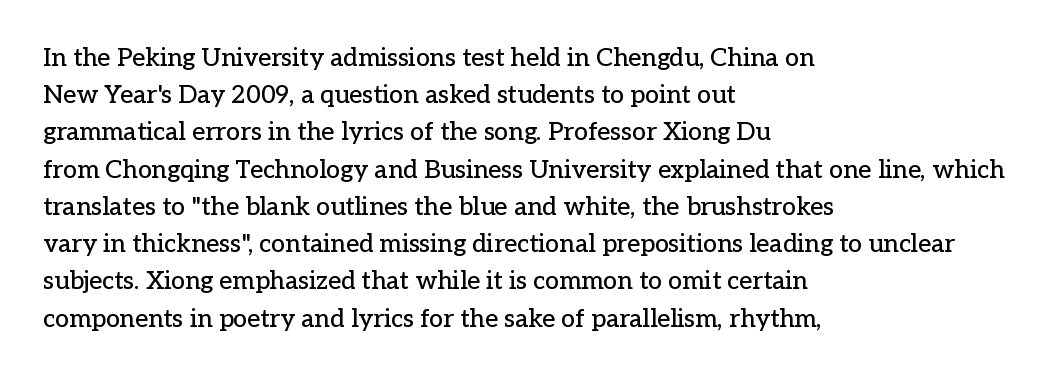
The image shows 25 px text type, upright; set left-aligned, normal line spacing (1.49x), normal letter spacing, not underlined.
